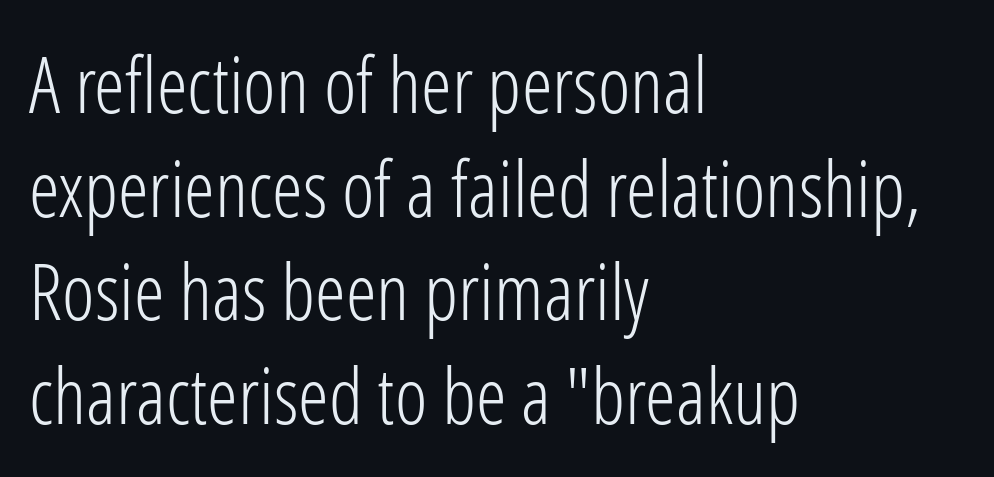
The image shows 78 px light, condensed sans-serif type, upright; set left-aligned, normal line spacing (1.33x), normal letter spacing, not underlined; low stroke contrast and a medium x-height.
